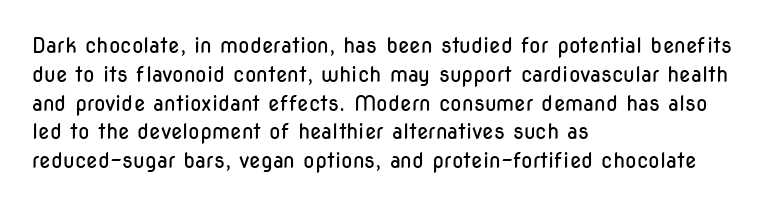
Each new line begins a customary step beneath the previous one. Stems here are at most as thick as an everyday book face. Words appear dense and cohesive because spacing is normal. Descenders hang freely into open space. The axis of the letterforms is exactly vertical.
